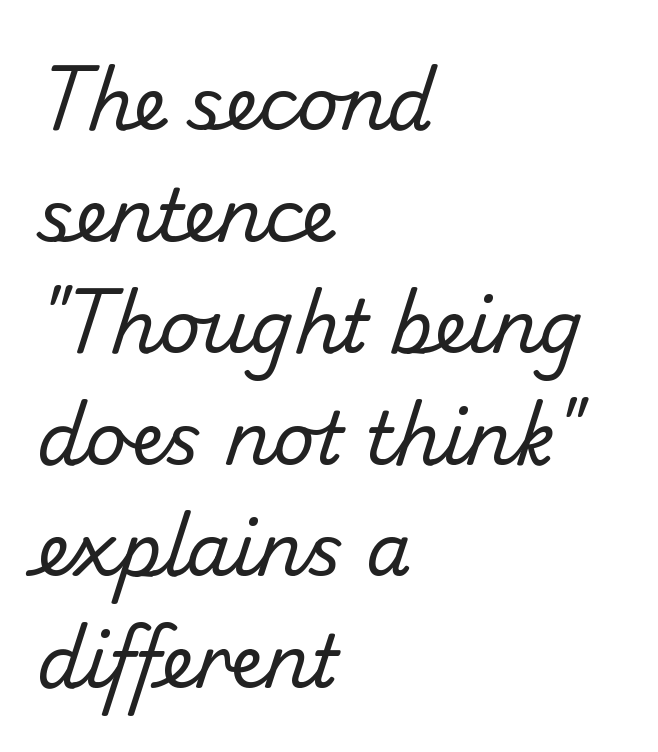
{"serif": "no", "bold": "no", "weight": "regular", "width": "normal", "stroke_contrast": "low", "x_height": "small", "monospaced": "no", "underline": "no", "align": "left", "line_spacing": "normal", "line_spacing_ratio": 1.55, "letter_spacing": "normal", "letter_spacing_em": 0.0, "glyph_px": 72}
